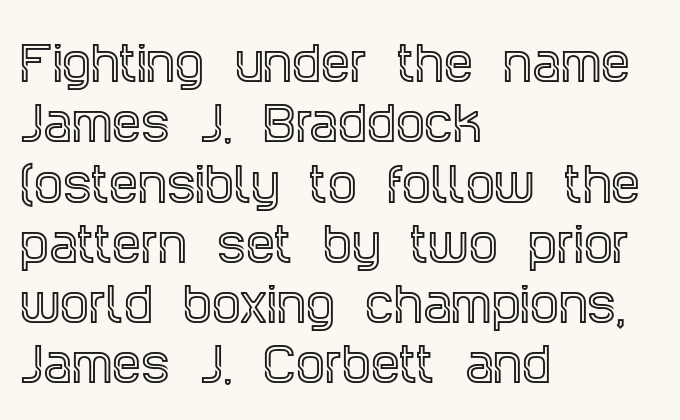
{"serif": "yes", "italic": "no", "width": "condensed", "x_height": "large", "monospaced": "no", "underline": "no", "align": "left", "line_spacing": "normal", "line_spacing_ratio": 1.31, "letter_spacing": "normal", "letter_spacing_em": 0.0, "glyph_px": 46}
